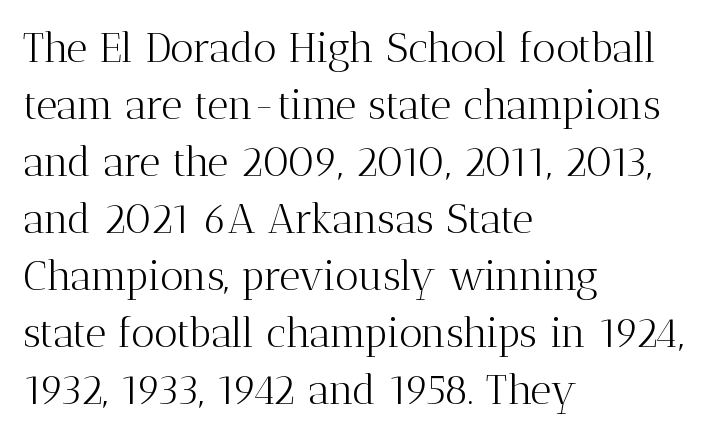
The image shows 41 px light serif type, upright; set left-aligned, normal line spacing (1.39x), normal letter spacing, not underlined; medium stroke contrast and a medium x-height.
